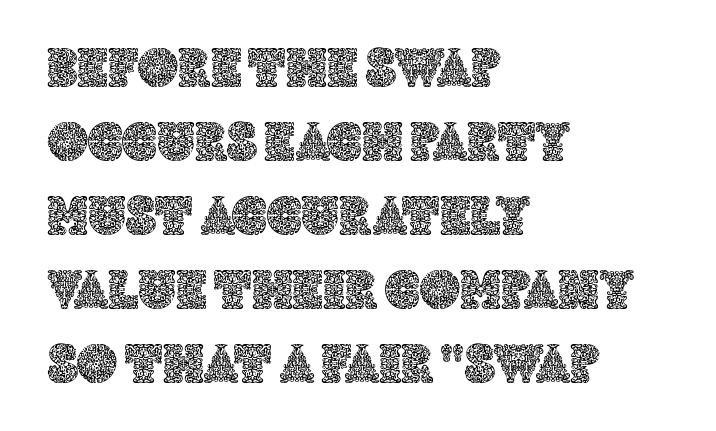
The image shows 56 px text type, upright; set left-aligned, normal line spacing (1.32x), normal letter spacing, not underlined; a large x-height.
